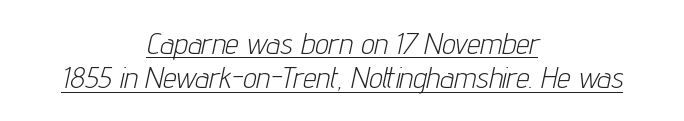
Q: Is the text bold? A: No.
Q: Is the text italic (slanted)? A: Yes, it leans right by about 12 degrees.
Q: Is the text underlined? A: Yes.
Q: How is the paragraph aligned? A: Centered.
Q: Is the spacing between letters normal or unusually wide? A: Normal.
Q: Is the spacing between lines tight, normal or loose? A: Tight.
Q: Width (condensed, normal, or wide)? A: Condensed.
Q: Stroke contrast? A: Low.
Q: x-height? A: Medium.
Q: Monospaced? A: No.
